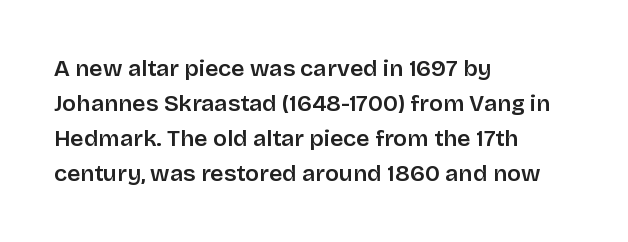
Teacher's note: observe the even left margin — that is flush-left alignment. The letters stand upright; this is a roman face. The string is rendered with underlining switched off. A somewhat darkened texture: the type is semibold rather than bold.
